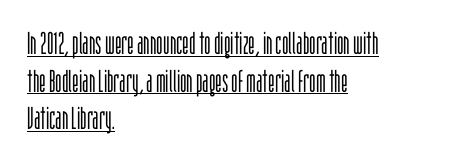
Tall strokes in this sample are plumb rather than angled. Horizontally, the lines are justified to the leading edge only. Proportional: the letters do not fall into vertical columns. The tracking reads as untouched default to a designer's eye. Weight: not bold — regular or lighter. Serif or sans? Sans — the stroke terminals are bare.
